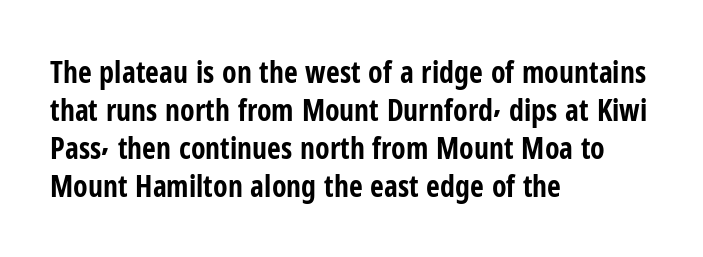
The image shows 30 px bold, condensed sans-serif type, upright; set left-aligned, normal line spacing (1.27x), normal letter spacing, not underlined; low stroke contrast and a medium x-height.
